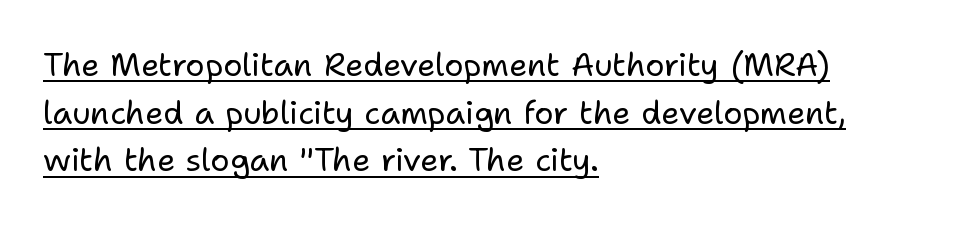
Honestly, the letter spacing is just normal — you wouldn't notice it. The letters stand straight up with perfectly vertical stems. Each letter keeps its own natural width here, so spacing adapts to shape. You can tell from the bare stems that sans-serif type was used.
